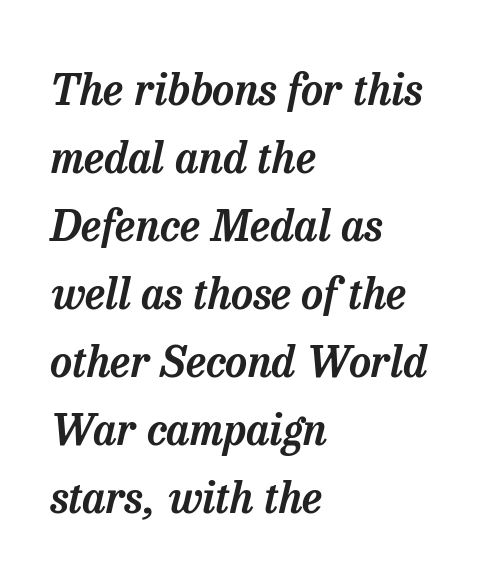
Q: Is the text italic (slanted)? A: Yes, it leans right by about 13 degrees.
Q: Is the typeface a serif or a sans-serif typeface? A: Serif.
Q: Is the text underlined? A: No.
Q: How is the paragraph aligned? A: Left-aligned.
Q: Is the spacing between letters normal or unusually wide? A: Normal.
Q: Is the spacing between lines tight, normal or loose? A: Normal.
Q: Width (condensed, normal, or wide)? A: Normal.
Q: Stroke contrast? A: Low.
Q: x-height? A: Medium.
Q: Monospaced? A: No.
